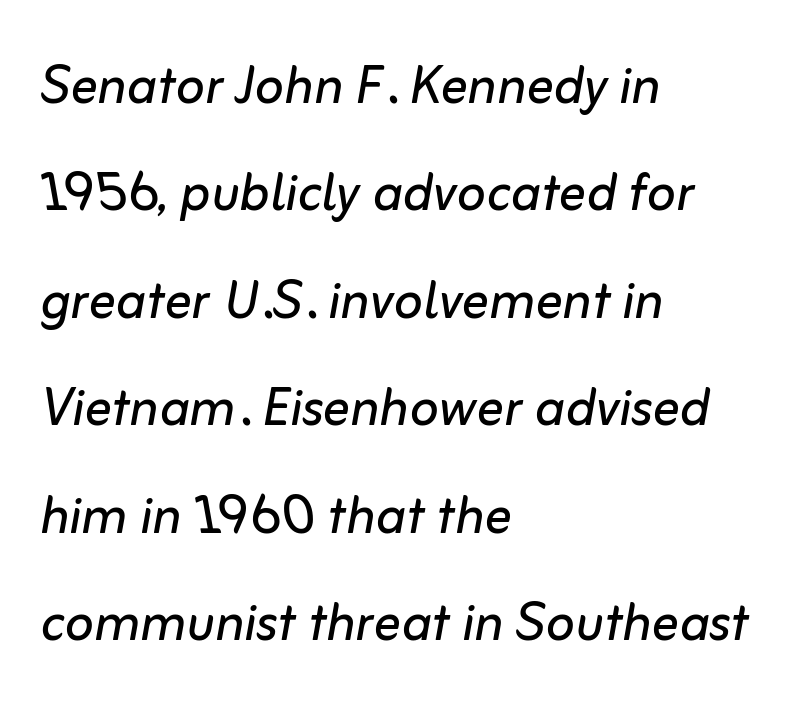
{"italic": "yes", "lean": "right", "slant_degrees": 10, "bold": "no", "weight": "regular", "width": "normal", "stroke_contrast": "low", "x_height": "medium", "monospaced": "no", "underline": "no", "align": "left", "line_spacing": "normal", "line_spacing_ratio": 1.58, "letter_spacing": "normal", "letter_spacing_em": 0.0, "glyph_px": 68}
